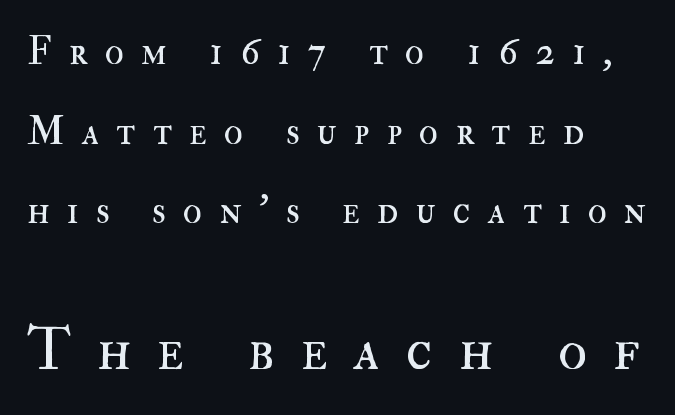
Q: Is the text bold? A: No.
Q: Is the text italic (slanted)? A: No, it is upright.
Q: Is the text underlined? A: No.
Q: How is the paragraph aligned? A: Left-aligned.
Q: Is the spacing between letters normal or unusually wide? A: Unusually wide.
Q: Is the spacing between lines tight, normal or loose? A: Loose.
Q: Which block of text is set in a larger size, the first (top) or the second (bottom)? A: The second (bottom) one.
Q: Width (condensed, normal, or wide)? A: Normal.
Q: Stroke contrast? A: High.
Q: x-height? A: Small.
Q: Monospaced? A: No.
